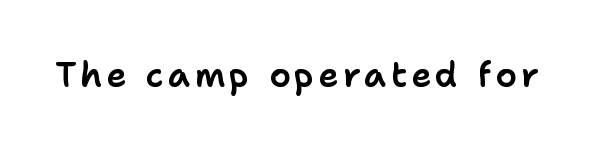
Q: Is the text italic (slanted)? A: No, it is upright.
Q: Is the typeface a serif or a sans-serif typeface? A: Sans-serif.
Q: Is the text underlined? A: No.
Q: Width (condensed, normal, or wide)? A: Normal.
Q: Stroke contrast? A: Low.
Q: x-height? A: Medium.
Q: Monospaced? A: No.
